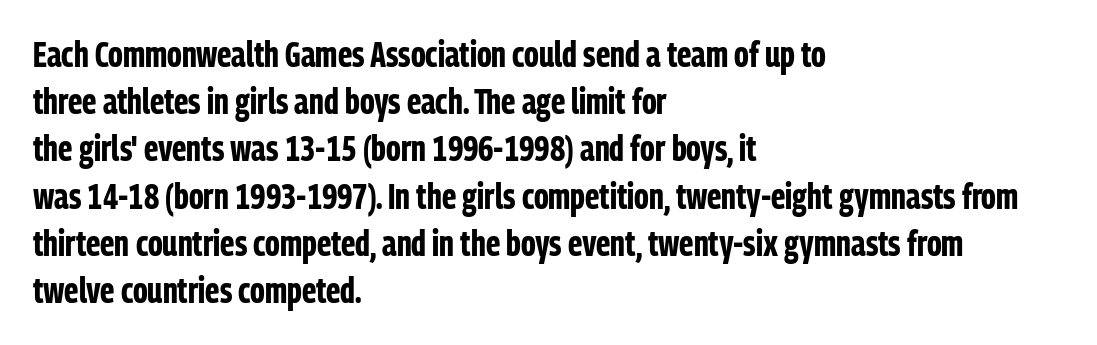
{"serif": "no", "italic": "no", "bold": "yes", "weight": "bold", "width": "condensed", "stroke_contrast": "low", "x_height": "medium", "monospaced": "no", "underline": "no", "align": "left", "line_spacing": "normal", "line_spacing_ratio": 1.35, "letter_spacing": "normal", "letter_spacing_em": 0.0, "glyph_px": 35}
